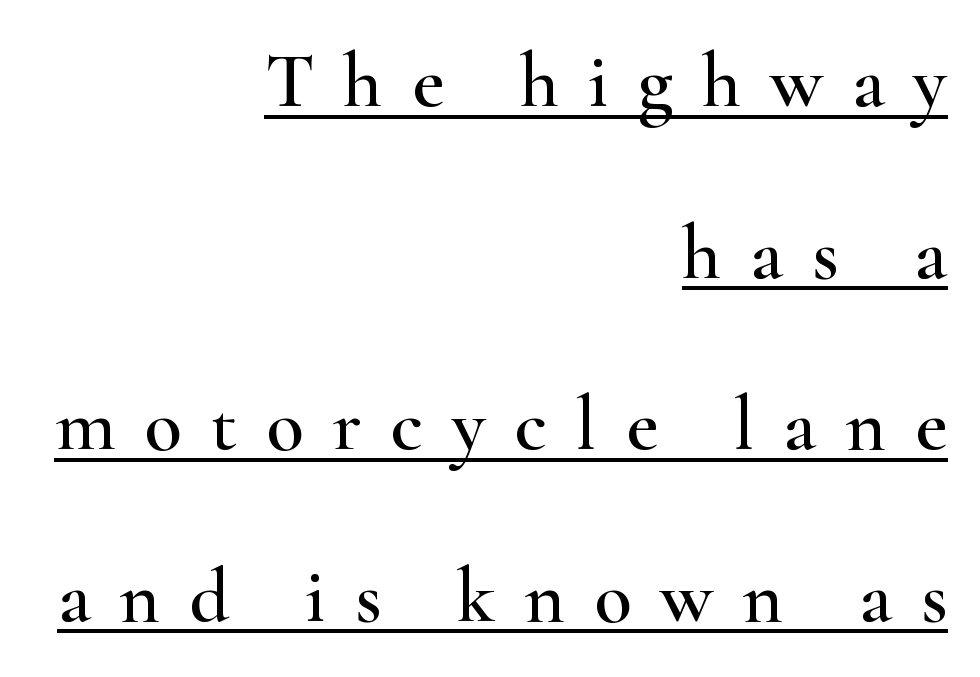
The image shows 78 px wide serif type, upright; set right-aligned, loose line spacing (2.2x), unusually wide letter spacing (+0.37 em), underlined; high stroke contrast and a small x-height.
